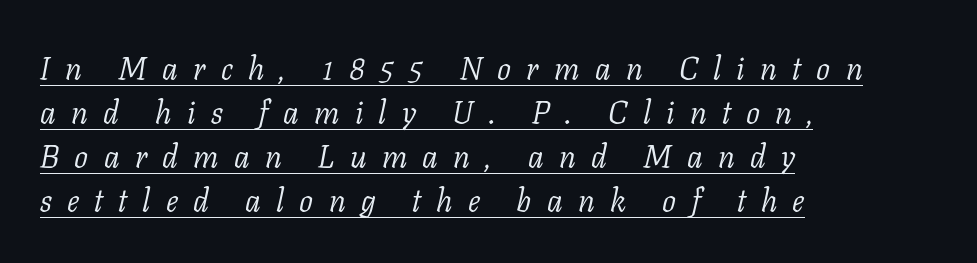
Q: Is the text bold? A: No.
Q: Is the text italic (slanted)? A: Yes, it leans right by about 11 degrees.
Q: Is the typeface a serif or a sans-serif typeface? A: Serif.
Q: Is the text underlined? A: Yes.
Q: How is the paragraph aligned? A: Left-aligned.
Q: Is the spacing between letters normal or unusually wide? A: Unusually wide.
Q: Is the spacing between lines tight, normal or loose? A: Normal.
Q: Width (condensed, normal, or wide)? A: Normal.
Q: Stroke contrast? A: Low.
Q: x-height? A: Medium.
Q: Monospaced? A: No.
